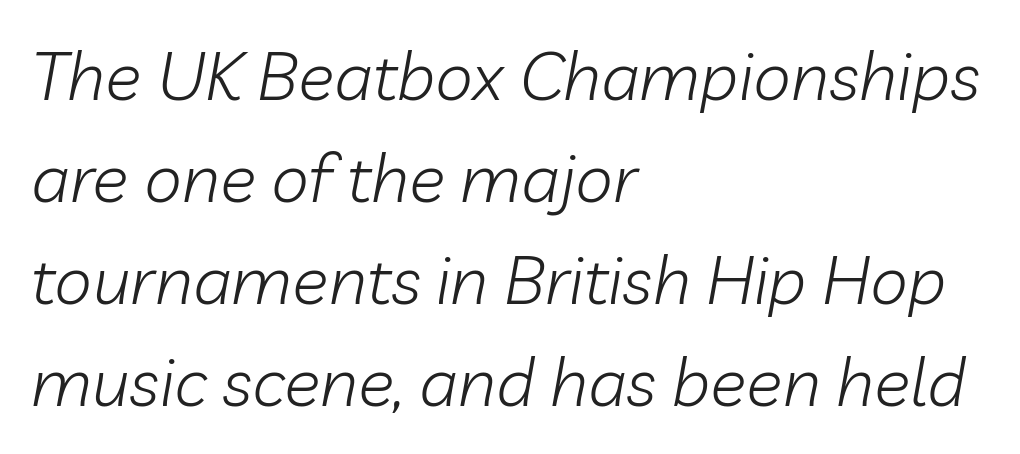
The face used here is rendered with its standard letterfit. The specimen reads as italic at a glance. Teacher's note: observe the even left margin — that is flush-left alignment. Descender tails drop into unmarked territory. Heft: none added — not bold. Do the characters align in a grid? No, the font is proportional.
